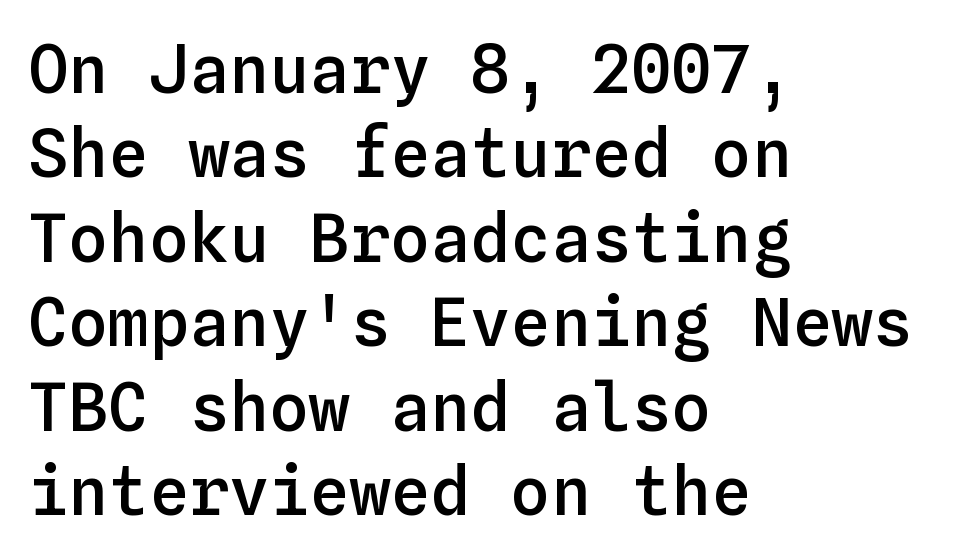
A semibold gives these letters moderate extra thickness, short of bold. The lines in this sample share a left origin and differ only in where they stop. You could count columns in this text — the font is strictly monospaced. Nobody touched the tracking dial on this one.
